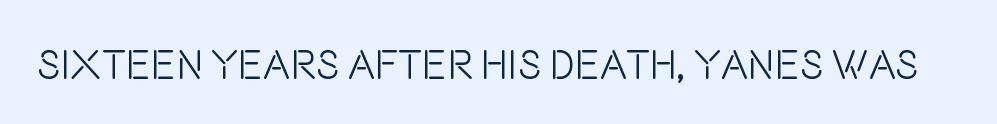
The image shows 41 px light, condensed sans-serif type, upright; set normal letter spacing, not underlined; low stroke contrast and a large x-height.
